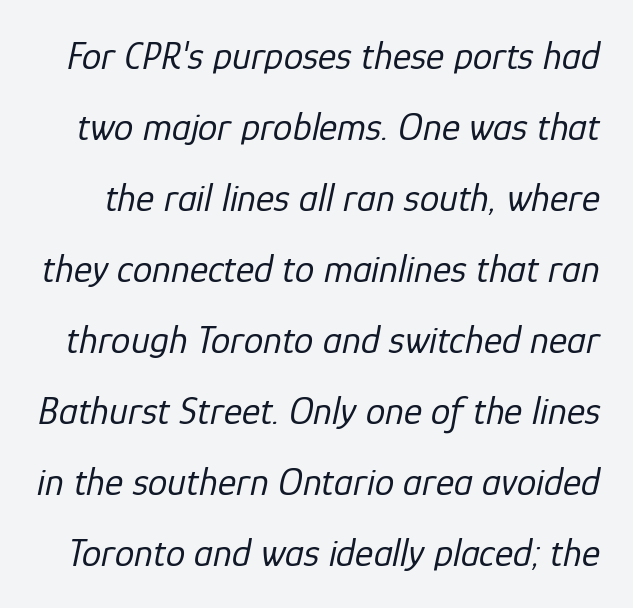
The image shows 39 px regular-weight type, italic (leaning right); set line spacing 1.82x, normal letter spacing, not underlined; low stroke contrast and a medium x-height.
